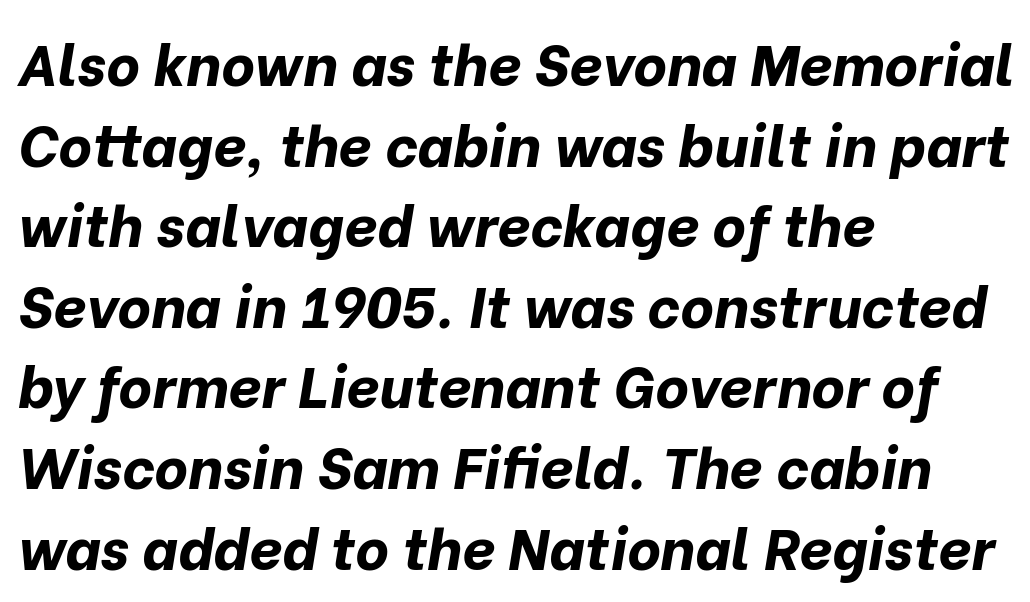
Q: Is the text bold? A: Yes.
Q: Is the text italic (slanted)? A: Yes, it leans right by about 10 degrees.
Q: Is the text underlined? A: No.
Q: How is the paragraph aligned? A: Left-aligned.
Q: Is the spacing between letters normal or unusually wide? A: Normal.
Q: Is the spacing between lines tight, normal or loose? A: Normal.
Q: Width (condensed, normal, or wide)? A: Normal.
Q: Stroke contrast? A: Low.
Q: x-height? A: Medium.
Q: Monospaced? A: No.
